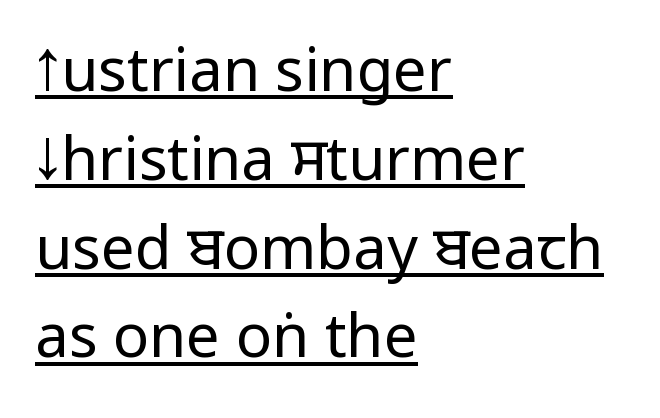
Q: Is the text bold? A: No.
Q: Is the text italic (slanted)? A: No, it is upright.
Q: Is the typeface a serif or a sans-serif typeface? A: Sans-serif.
Q: Is the text underlined? A: Yes.
Q: How is the paragraph aligned? A: Left-aligned.
Q: Is the spacing between letters normal or unusually wide? A: Normal.
Q: Is the spacing between lines tight, normal or loose? A: Normal.
Q: Width (condensed, normal, or wide)? A: Condensed.
Q: Stroke contrast? A: Low.
